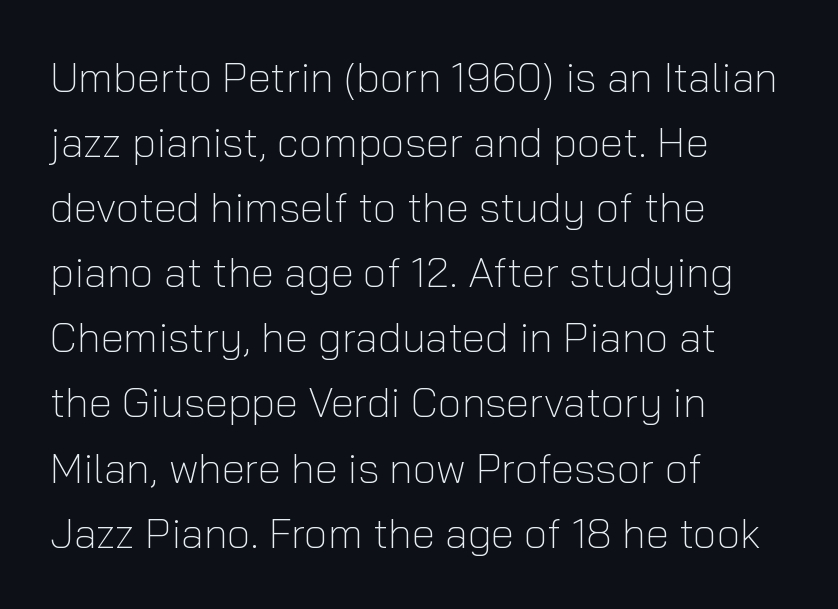
Stem width sits at or under what a default text font uses. Normally led — the rows are evenly, conventionally spaced. The designer went with a sans here, leaving each stem footless. Look at the tracking — it's just the regular setting, nothing added. These lines are set flush left with a ragged right edge.
